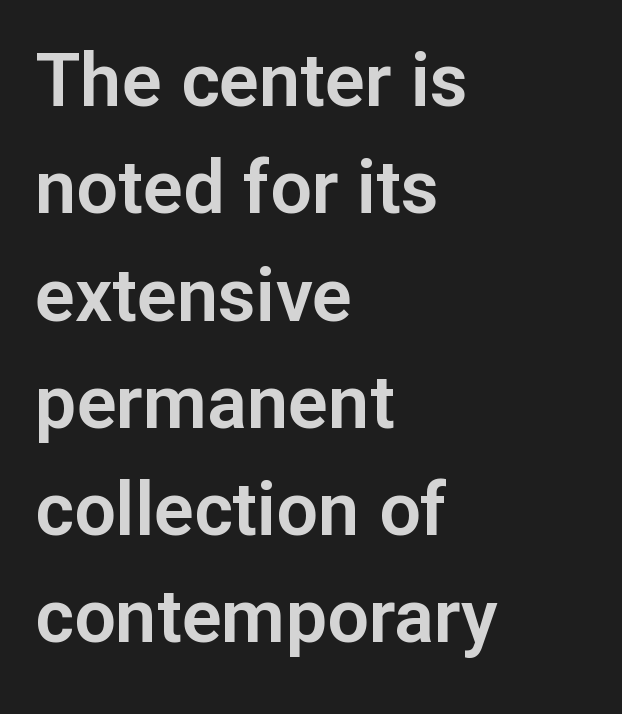
The image shows 74 px sans-serif type, upright; set left-aligned, normal line spacing (1.45x), normal letter spacing, not underlined; low stroke contrast and a medium x-height.
